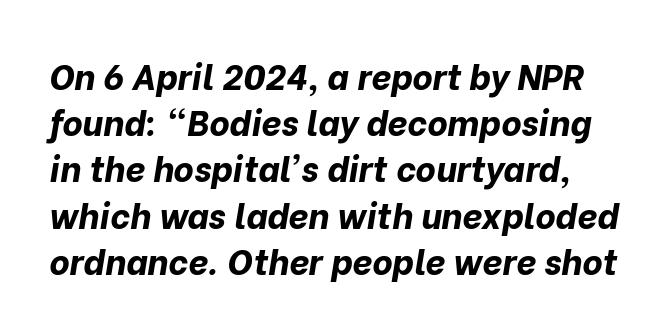
Q: Is the text bold? A: Yes.
Q: Is the text italic (slanted)? A: Yes, it leans right by about 10 degrees.
Q: Is the text underlined? A: No.
Q: Is the spacing between letters normal or unusually wide? A: Normal.
Q: Is the spacing between lines tight, normal or loose? A: Normal.
Q: Width (condensed, normal, or wide)? A: Normal.
Q: Stroke contrast? A: Low.
Q: x-height? A: Medium.
Q: Monospaced? A: No.
